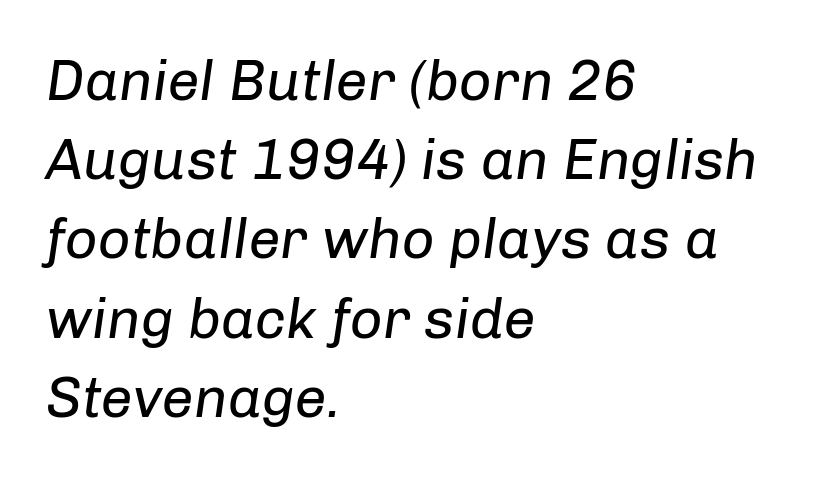
Q: Is the text bold? A: No.
Q: Is the text italic (slanted)? A: Yes, it leans right by about 8 degrees.
Q: Is the text underlined? A: No.
Q: How is the paragraph aligned? A: Left-aligned.
Q: Is the spacing between letters normal or unusually wide? A: Normal.
Q: Is the spacing between lines tight, normal or loose? A: Normal.
Q: Width (condensed, normal, or wide)? A: Normal.
Q: Stroke contrast? A: Low.
Q: x-height? A: Medium.
Q: Monospaced? A: No.
